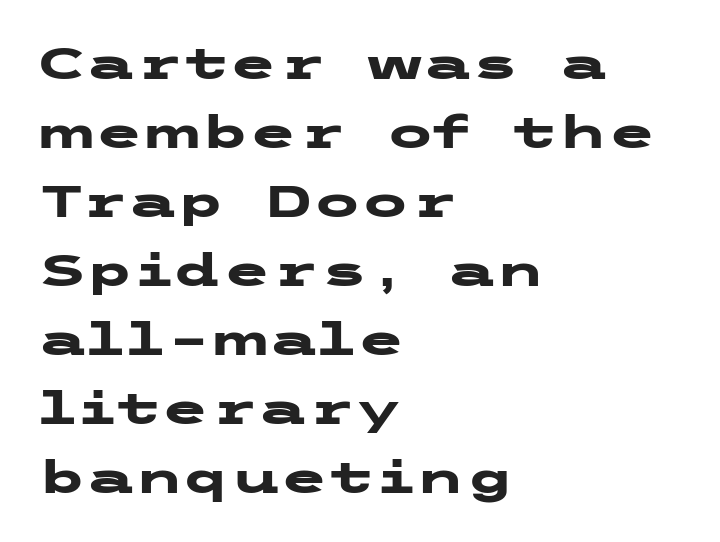
{"serif": "no", "italic": "no", "bold": "yes", "weight": "heavy", "width": "wide", "stroke_contrast": "low", "x_height": "medium", "underline": "no", "align": "left", "line_spacing": "normal", "line_spacing_ratio": 1.57, "letter_spacing": "normal", "letter_spacing_em": 0.0, "glyph_px": 44}
